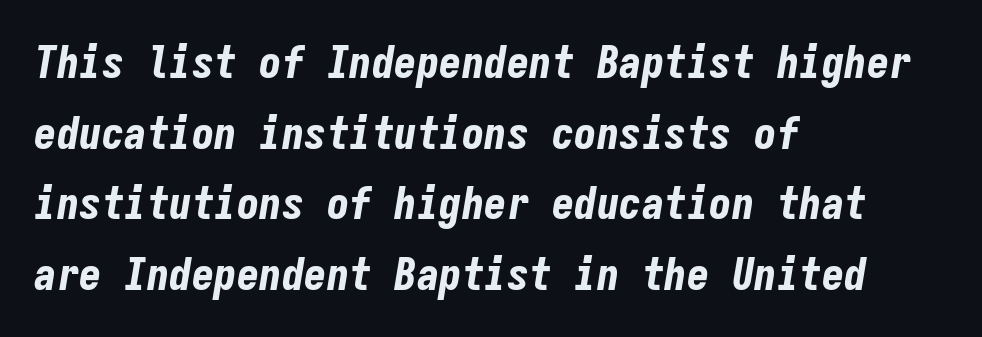
{"italic": "yes", "lean": "right", "slant_degrees": 9, "bold": "yes", "weight": "bold", "width": "condensed", "stroke_contrast": "low", "x_height": "medium", "monospaced": "yes", "underline": "no", "align": "left", "line_spacing": "normal", "line_spacing_ratio": 1.57, "letter_spacing": "normal", "letter_spacing_em": 0.0, "glyph_px": 45}
